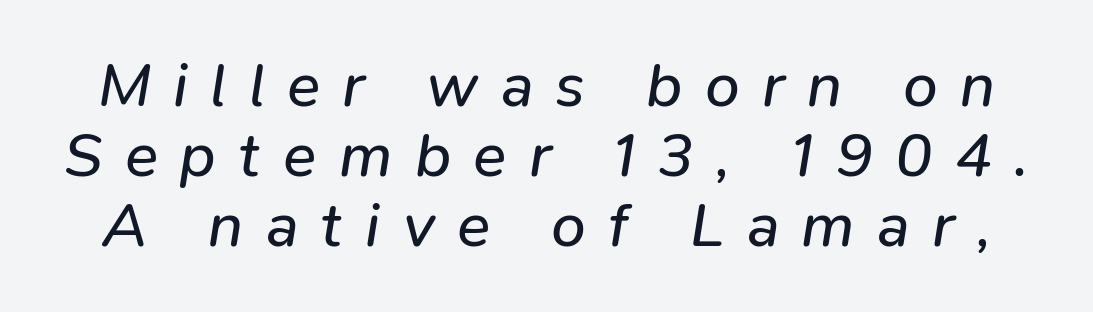
The image shows 62 px regular-weight type, italic (leaning right); set tight line spacing (1.13x), unusually wide letter spacing (+0.36 em), not underlined; low stroke contrast and a medium x-height.
